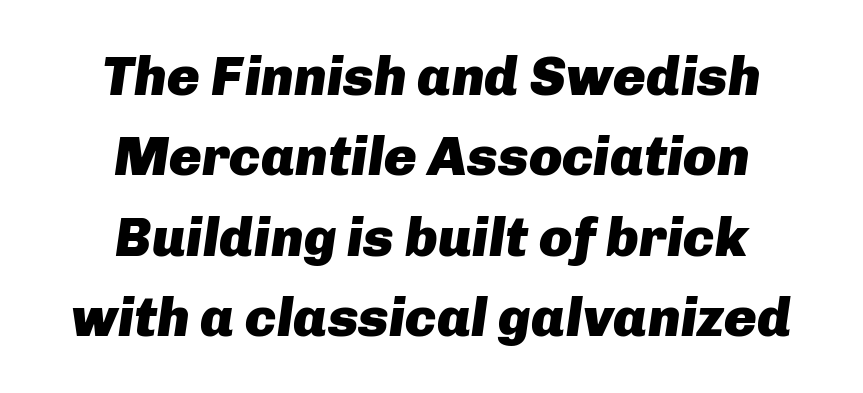
The image shows 55 px heavy type, italic (leaning right); set centered, normal line spacing (1.46x), normal letter spacing, not underlined; low stroke contrast and a medium x-height.
